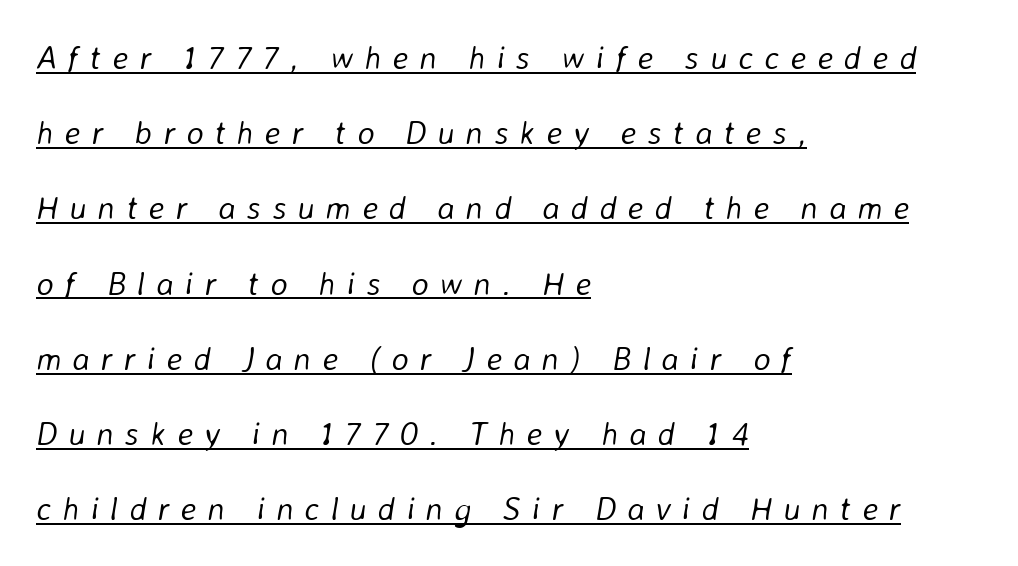
Teacher's note: observe the even left margin — that is flush-left alignment. Heft: none added — not bold. Here the designer chose a conventional face with non-uniform glyph widths. Loosely led — the rows are spread out.
